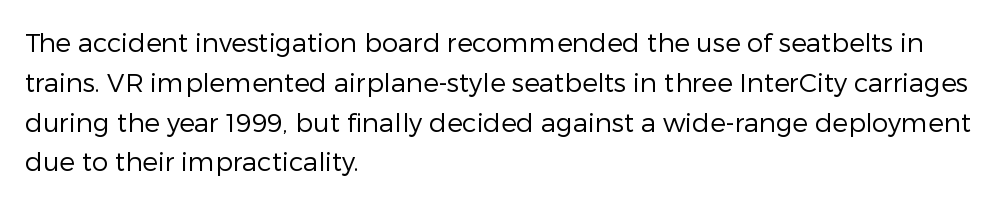
{"italic": "no", "bold": "no", "underline": "no", "align": "left", "line_spacing": "normal", "line_spacing_ratio": 1.53, "letter_spacing": "normal", "letter_spacing_em": 0.0, "glyph_px": 26}
